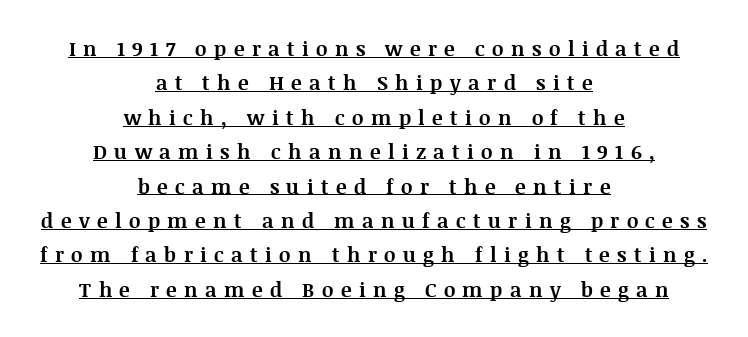
{"italic": "no", "bold": "yes", "underline": "yes", "align": "center", "line_spacing_ratio": 1.72, "letter_spacing": "wide", "letter_spacing_em": 0.37, "glyph_px": 20}
